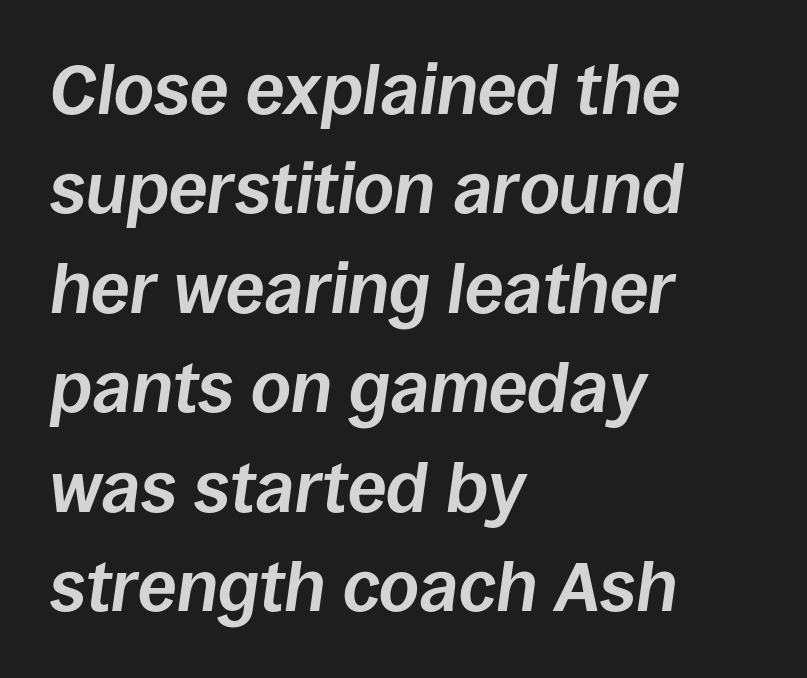
{"italic": "yes", "lean": "right", "slant_degrees": 8, "bold": "yes", "weight": "bold", "width": "normal", "stroke_contrast": "low", "x_height": "large", "monospaced": "no", "underline": "no", "align": "left", "line_spacing": "normal", "line_spacing_ratio": 1.42, "letter_spacing": "normal", "letter_spacing_em": 0.0, "glyph_px": 70}
